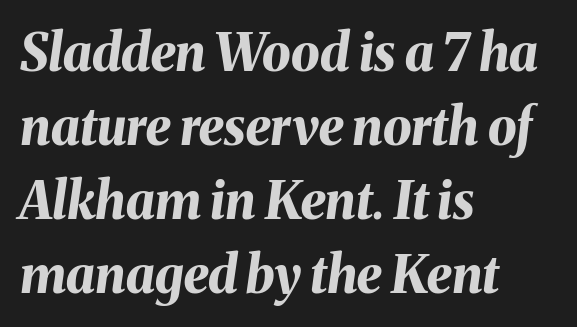
Standard letterfit; no display-style spreading of the glyphs. Pretty heavy lettering here — definitely bold. Words float on clear page, feet unadorned. Compared with a centered layout, this one pins lines to the left instead. The vertical gap from one line to the next is medium. A typesetter would mark this as italic.
